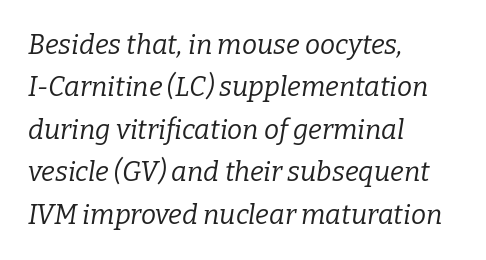
Q: Is the text bold? A: No.
Q: Is the text italic (slanted)? A: Yes, it leans right by about 9 degrees.
Q: Is the text underlined? A: No.
Q: How is the paragraph aligned? A: Left-aligned.
Q: Is the spacing between letters normal or unusually wide? A: Normal.
Q: Is the spacing between lines tight, normal or loose? A: Normal.
